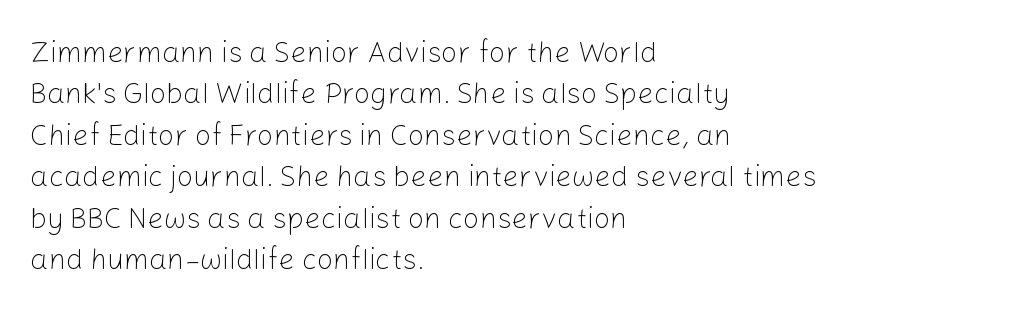
On a weight scale, this lands at 450 or below. The rendering uses natural spacing where letterforms have individual widths. Standard letterfit; no display-style spreading of the glyphs. Quick note: underline off. Tall strokes in this sample are plumb rather than angled.
